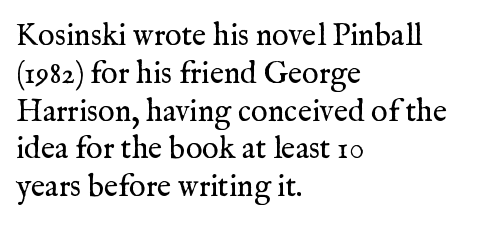
Do the letters lean? They stand straight. Stroke mass is kept to a normal reading level or below. No extra tracking has been applied to these lines. Every row of glyphs begins at an identical x-position on the left. Each letter's strokes conclude with small projecting serifs. Proportional: the letters do not fall into vertical columns.
